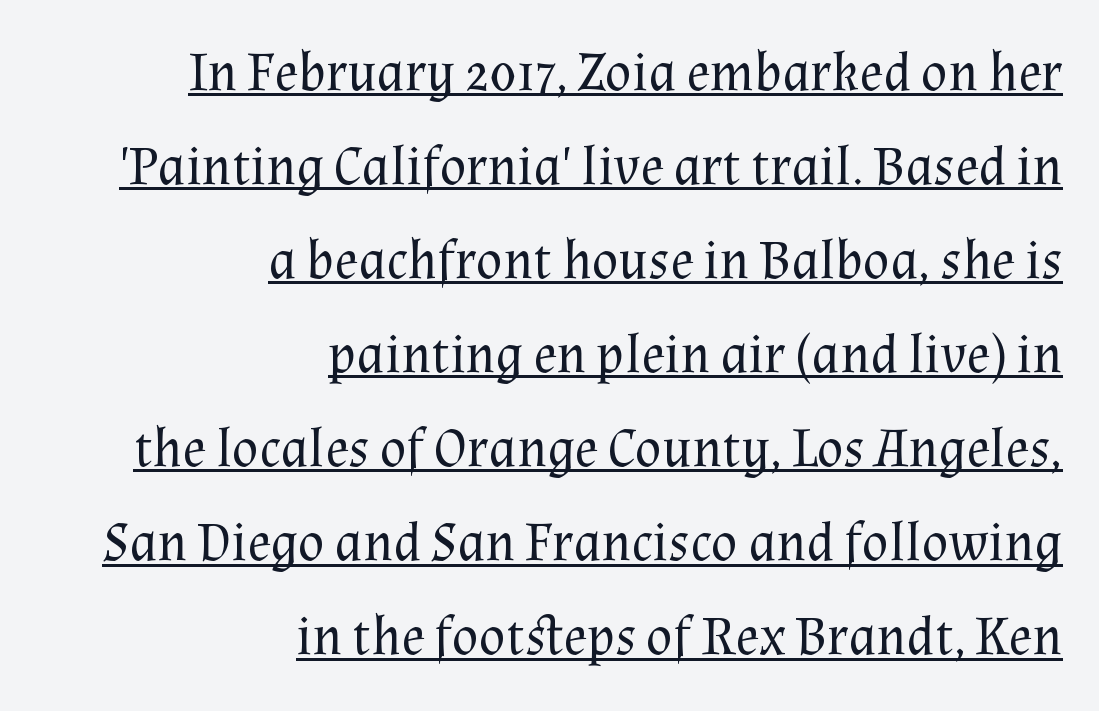
The letters look calm and open, with moderate or lighter stems. Spacing verdict: proportional, widths tailored to each character. Every stem runs plumb, perpendicular to the baseline. If you drew a ruler down the right edge, every line would touch it.
